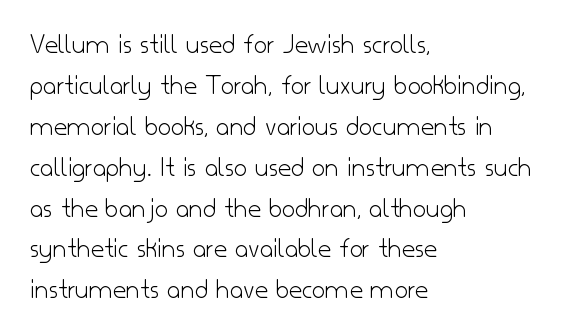
The letters look calm and open, with moderate or lighter stems. The passage shown is not underscored anywhere. Do the characters align in a grid? No, the font is proportional. Unlike italic type, these characters show no tilt at all.
